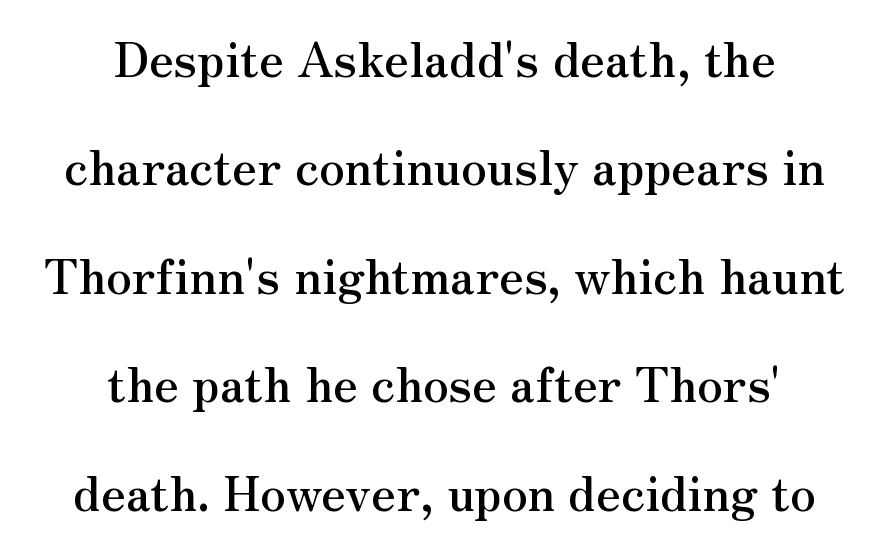
{"serif": "yes", "italic": "no", "width": "normal", "stroke_contrast": "medium", "x_height": "small", "monospaced": "no", "underline": "no", "align": "center", "line_spacing": "loose", "line_spacing_ratio": 2.26, "letter_spacing": "normal", "letter_spacing_em": 0.0, "glyph_px": 48}
